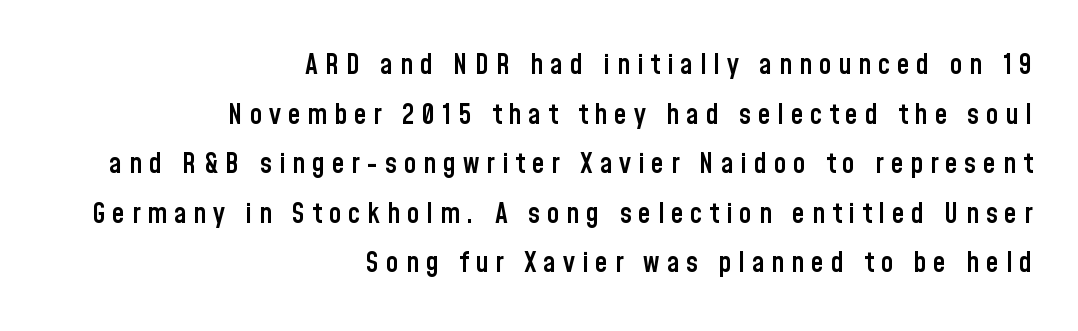
Q: Is the text bold? A: Semi-bold.
Q: Is the text italic (slanted)? A: No, it is upright.
Q: Is the typeface a serif or a sans-serif typeface? A: Sans-serif.
Q: Is the text underlined? A: No.
Q: How is the paragraph aligned? A: Right-aligned.
Q: Is the spacing between letters normal or unusually wide? A: Unusually wide.
Q: Width (condensed, normal, or wide)? A: Condensed.
Q: Stroke contrast? A: Low.
Q: x-height? A: Medium.
Q: Monospaced? A: No.
